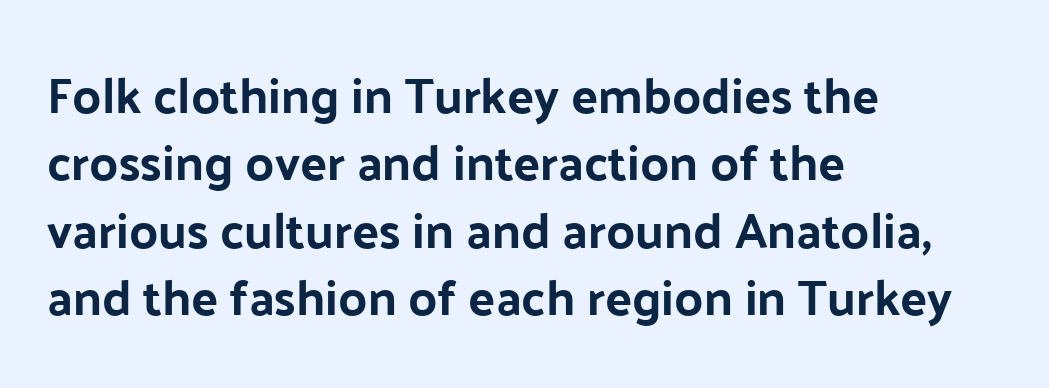
The image shows 50 px sans-serif type, upright; set left-aligned, normal line spacing (1.35x), normal letter spacing, not underlined; low stroke contrast and a medium x-height.
